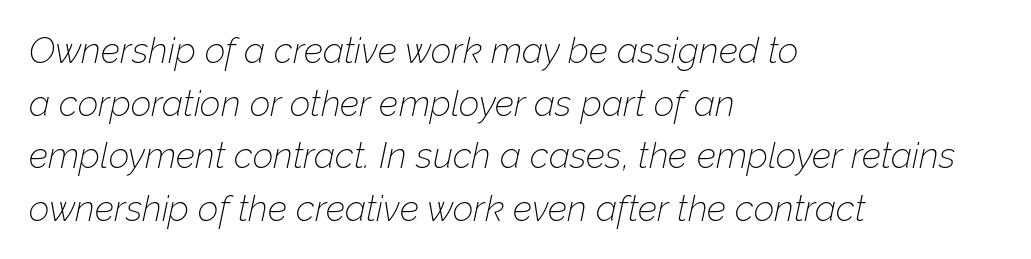
The image shows 36 px thin type, italic (leaning right); set left-aligned, normal line spacing (1.46x), normal letter spacing, not underlined; low stroke contrast and a medium x-height.
